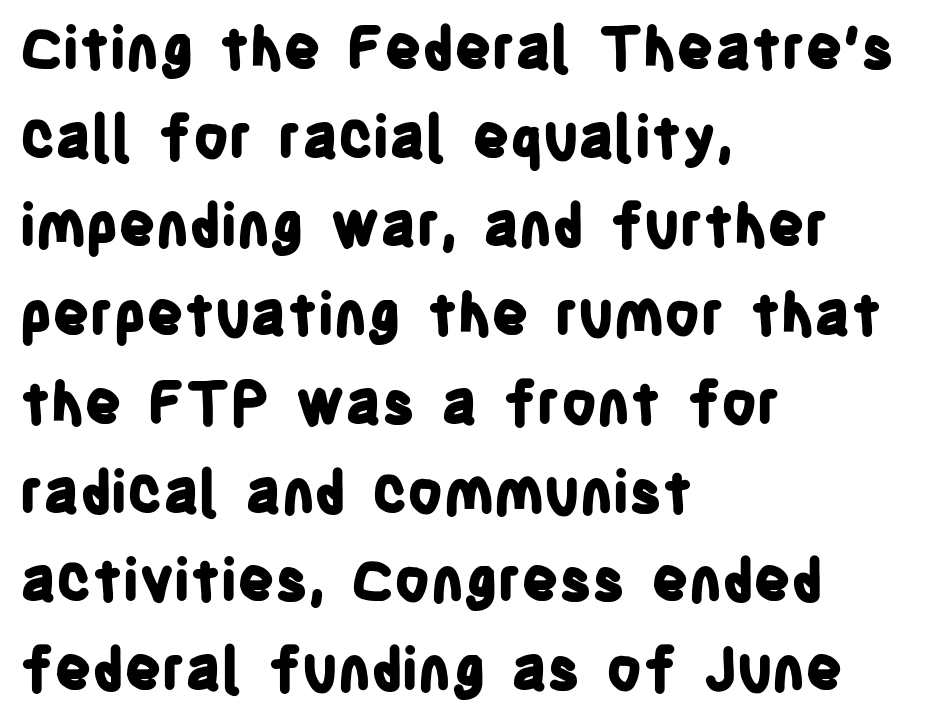
{"serif": "no", "italic": "no", "bold": "yes", "weight": "bold", "width": "condensed", "stroke_contrast": "low", "x_height": "large", "monospaced": "no", "underline": "no", "align": "left", "line_spacing": "normal", "line_spacing_ratio": 1.53, "letter_spacing": "normal", "letter_spacing_em": 0.0, "glyph_px": 58}
